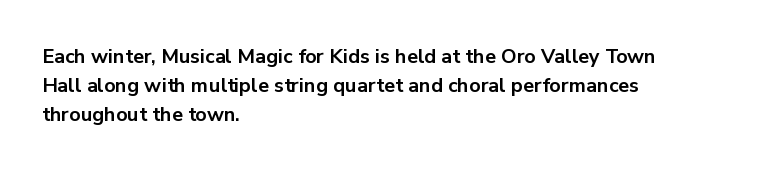
Style check: upright. The block of text has a typical density, with ordinary space between rows. The words here are not underlined. The paragraph shown leans on its left margin. The gaps between neighbouring characters are ordinary and unremarkable.
